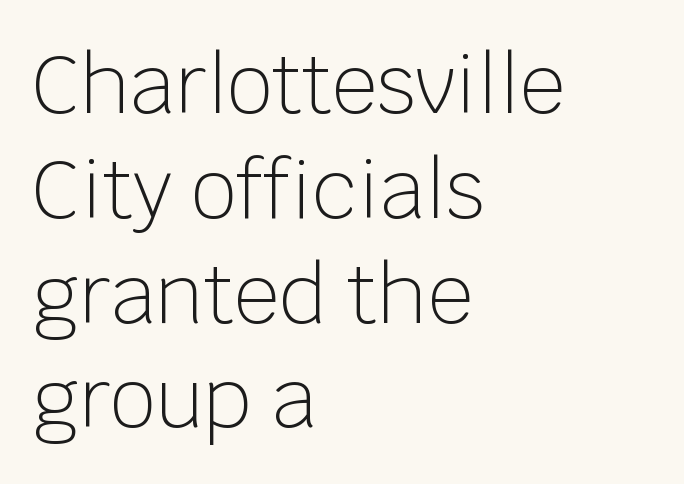
Q: Is the text bold? A: No.
Q: Is the text italic (slanted)? A: No, it is upright.
Q: Is the typeface a serif or a sans-serif typeface? A: Sans-serif.
Q: Is the text underlined? A: No.
Q: How is the paragraph aligned? A: Left-aligned.
Q: Is the spacing between letters normal or unusually wide? A: Normal.
Q: Is the spacing between lines tight, normal or loose? A: Normal.
Q: Width (condensed, normal, or wide)? A: Normal.
Q: Stroke contrast? A: Low.
Q: x-height? A: Large.
Q: Monospaced? A: No.
